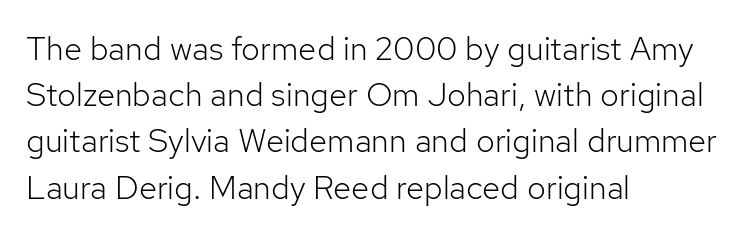
The image shows 33 px light sans-serif type, upright; set left-aligned, normal line spacing (1.4x), normal letter spacing, not underlined; low stroke contrast and a medium x-height.
